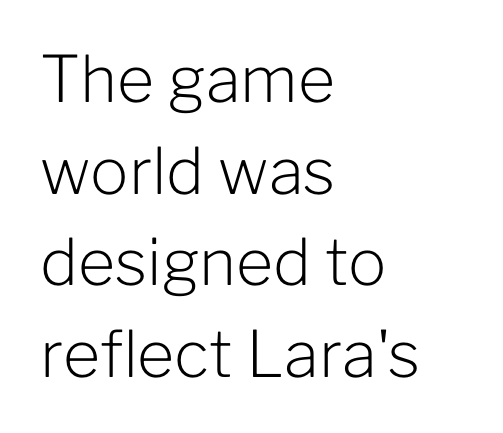
The vertical gap from one line to the next is medium. The foot of each line stays bare and open. Stem width sits at or under what a default text font uses. The glyphs in this specimen are sans serif. This sample is left-justified, so line endings fall wherever the words run out.
